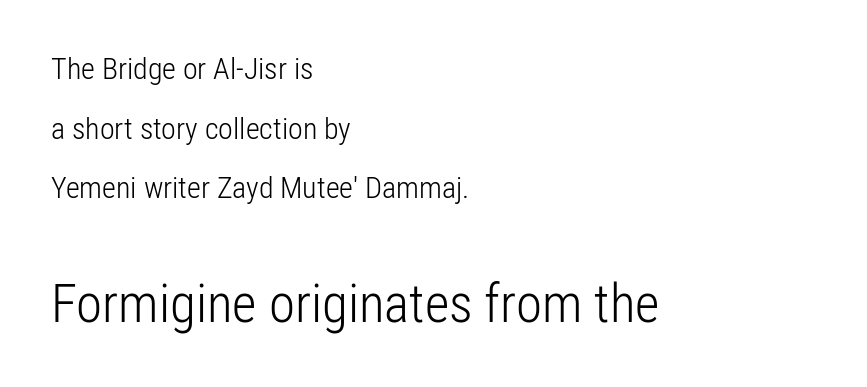
The rendering uses a large line-height, opening up the rows. These lines stack with their left ends in a neat column. No feet cap the strokes, marking this as sans-serif type. Clear beneath every line of the passage.
